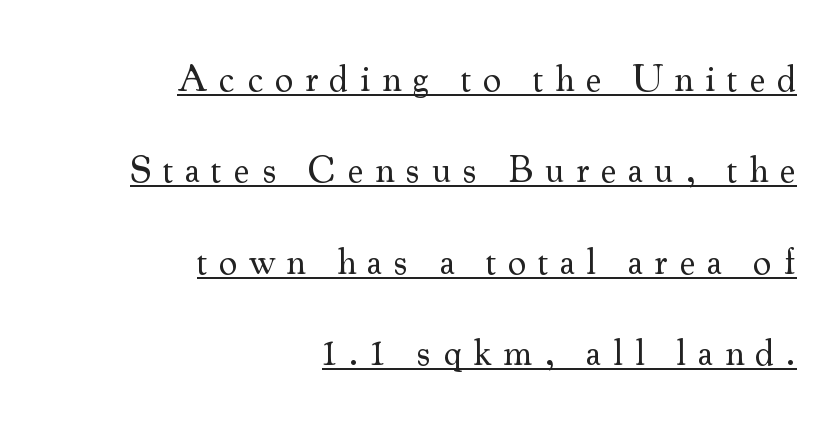
Q: Is the text bold? A: No.
Q: Is the text italic (slanted)? A: No, it is upright.
Q: Is the typeface a serif or a sans-serif typeface? A: Serif.
Q: Is the text underlined? A: Yes.
Q: How is the paragraph aligned? A: Right-aligned.
Q: Is the spacing between letters normal or unusually wide? A: Unusually wide.
Q: Is the spacing between lines tight, normal or loose? A: Loose.
Q: Width (condensed, normal, or wide)? A: Normal.
Q: Stroke contrast? A: Medium.
Q: x-height? A: Small.
Q: Monospaced? A: No.
